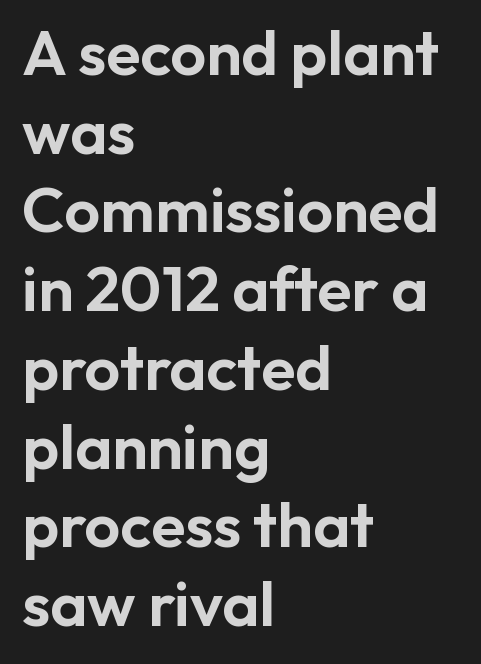
The image shows 63 px sans-serif type, upright; set left-aligned, normal line spacing (1.25x), normal letter spacing, not underlined; low stroke contrast and a medium x-height.
